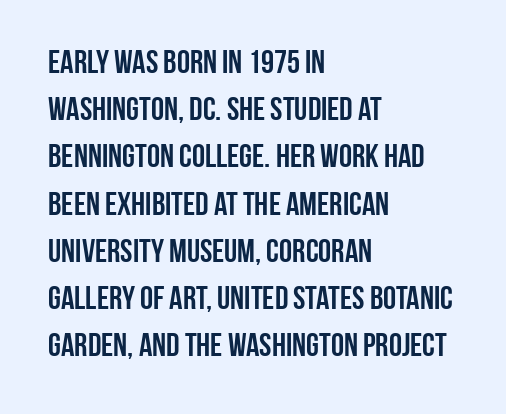
Nothing sits at the stroke ends, so this counts as sans-serif. Nope, not italic — everything's standing straight. Compared with typical paragraphs, the rows here are spaced about the same. The tracking reads as untouched default to a designer's eye. Leftover space on each line is placed entirely after the last word. Looks like regular typesetting: each glyph gets only the width it needs.
